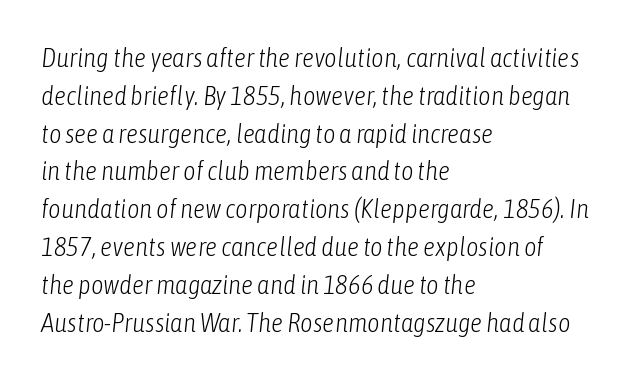
Q: Is the text bold? A: No.
Q: Is the text italic (slanted)? A: Yes, it leans right by about 6 degrees.
Q: Is the text underlined? A: No.
Q: How is the paragraph aligned? A: Left-aligned.
Q: Is the spacing between letters normal or unusually wide? A: Normal.
Q: Is the spacing between lines tight, normal or loose? A: Normal.
